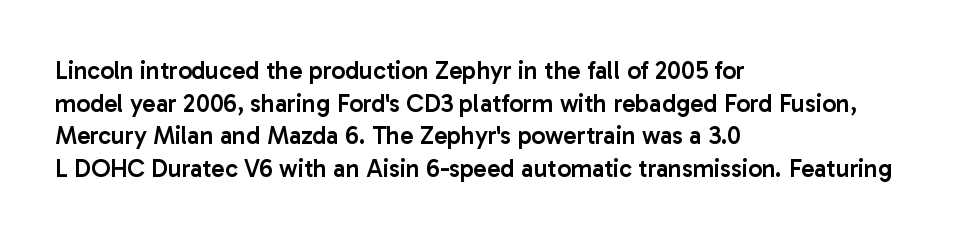
{"italic": "no", "bold": "semi", "underline": "no", "align": "left", "line_spacing": "normal", "line_spacing_ratio": 1.31, "letter_spacing": "normal", "letter_spacing_em": 0.0, "glyph_px": 25}
